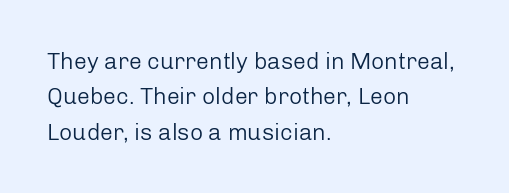
The image shows 23 px text type, upright; set left-aligned, normal line spacing (1.54x), normal letter spacing, not underlined.
